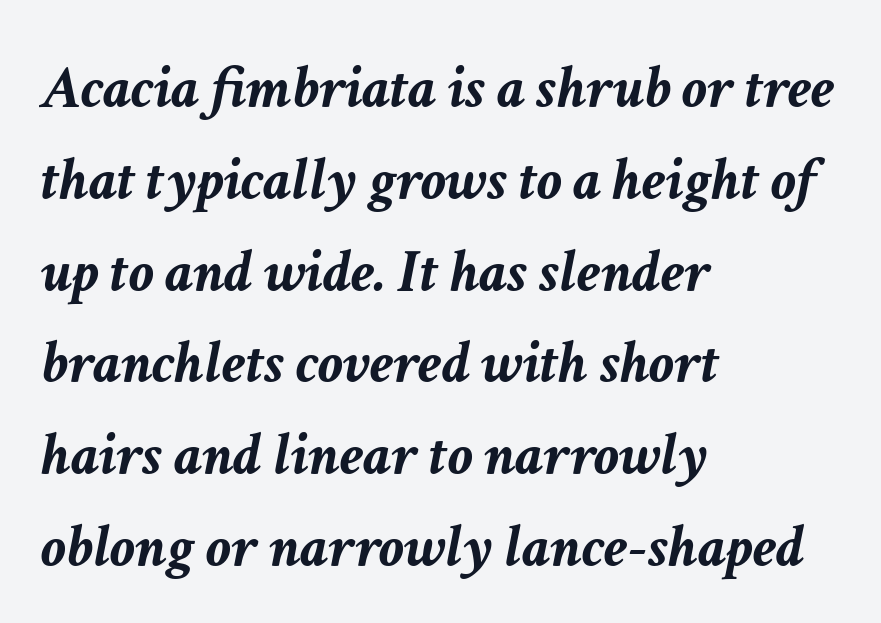
The image shows 62 px semibold type, italic (leaning right); set left-aligned, normal line spacing (1.48x), normal letter spacing, not underlined; low stroke contrast and a medium x-height.
